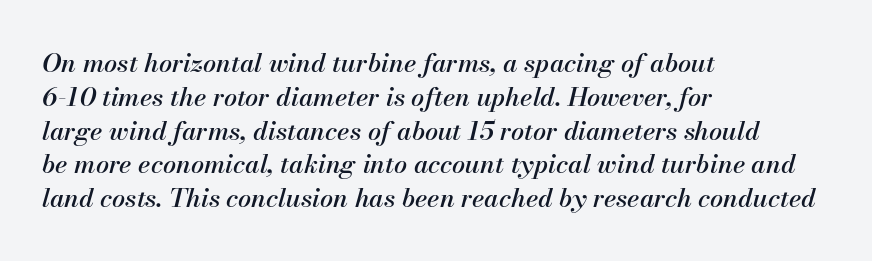
Q: Is the text italic (slanted)? A: Yes, it leans right by about 13 degrees.
Q: Is the text underlined? A: No.
Q: How is the paragraph aligned? A: Left-aligned.
Q: Is the spacing between letters normal or unusually wide? A: Normal.
Q: Is the spacing between lines tight, normal or loose? A: Normal.
